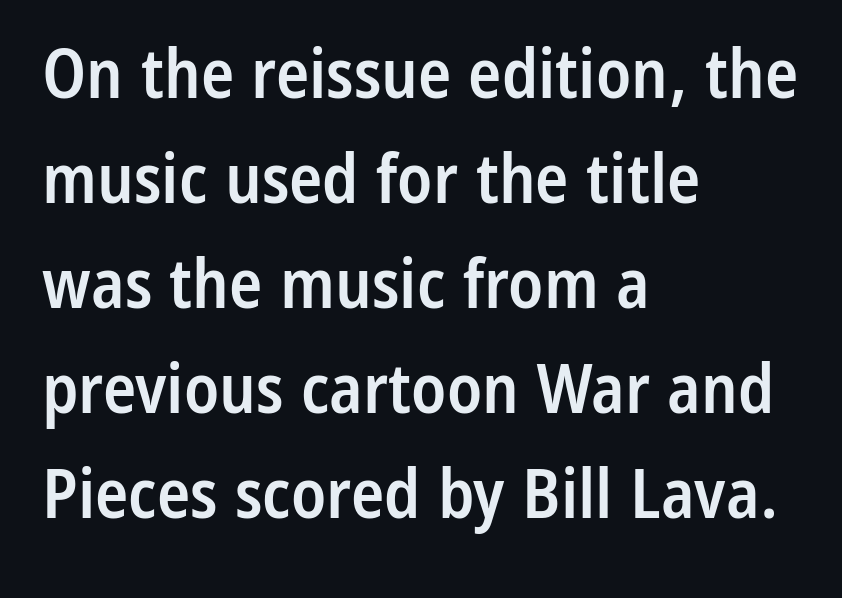
Q: Is the text bold? A: Semi-bold.
Q: Is the text italic (slanted)? A: No, it is upright.
Q: Is the typeface a serif or a sans-serif typeface? A: Sans-serif.
Q: Is the text underlined? A: No.
Q: How is the paragraph aligned? A: Left-aligned.
Q: Is the spacing between letters normal or unusually wide? A: Normal.
Q: Is the spacing between lines tight, normal or loose? A: Normal.
Q: Width (condensed, normal, or wide)? A: Condensed.
Q: Stroke contrast? A: Low.
Q: x-height? A: Medium.
Q: Monospaced? A: No.
